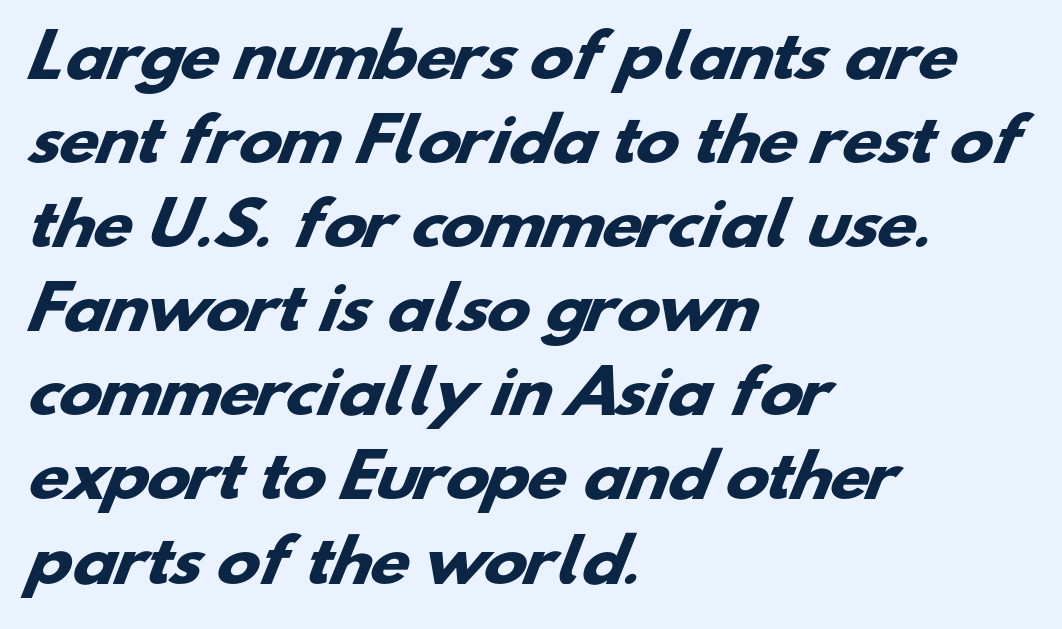
The image shows 58 px heavy, wide sans-serif type; set left-aligned, normal line spacing (1.45x), normal letter spacing, not underlined; low stroke contrast and a small x-height.
